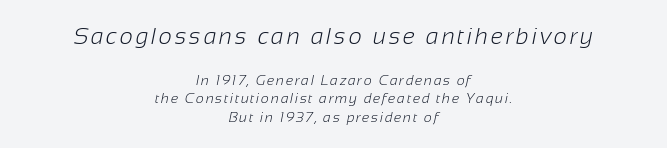
The image shows 23 px text type; set centered, normal line spacing (1.32x), not underlined; the first (top) block is 1.64x larger.
